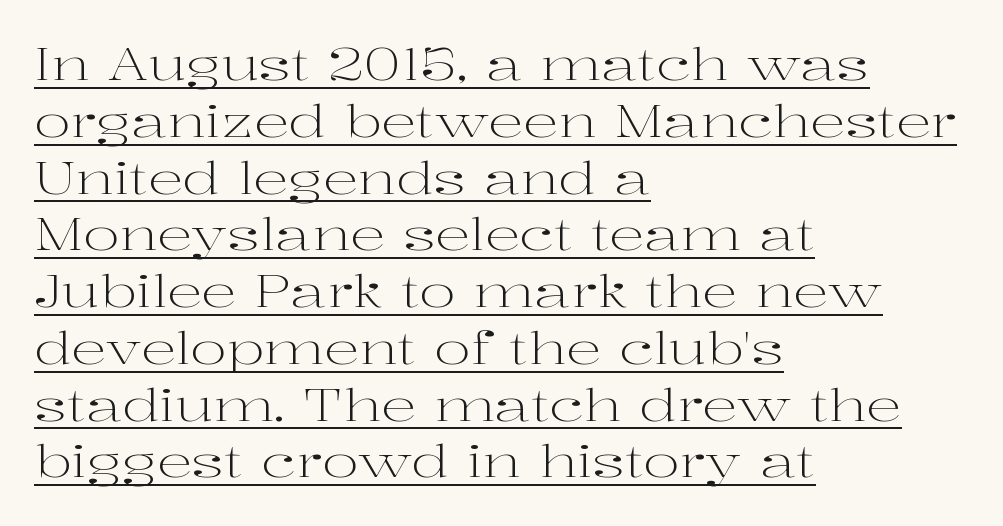
The image shows 44 px light, wide serif type, upright; set left-aligned, normal line spacing (1.29x), normal letter spacing, underlined; high stroke contrast and a medium x-height.
